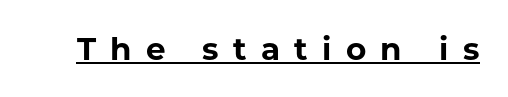
{"serif": "no", "italic": "no", "bold": "yes", "weight": "bold", "width": "normal", "stroke_contrast": "low", "x_height": "medium", "monospaced": "no", "underline": "yes", "letter_spacing": "wide", "letter_spacing_em": 0.46, "glyph_px": 31}
